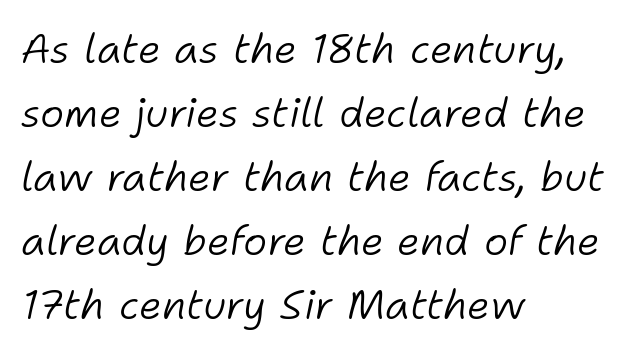
The image shows 41 px light type, italic (leaning right); set left-aligned, normal line spacing (1.56x), normal letter spacing, not underlined; low stroke contrast and a medium x-height.
